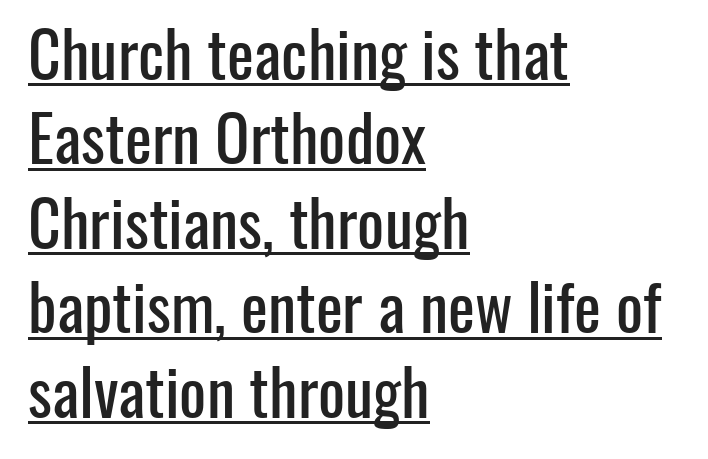
{"serif": "no", "italic": "no", "width": "condensed", "stroke_contrast": "low", "x_height": "medium", "monospaced": "no", "underline": "yes", "align": "left", "line_spacing": "normal", "line_spacing_ratio": 1.32, "letter_spacing": "normal", "letter_spacing_em": 0.0, "glyph_px": 64}
